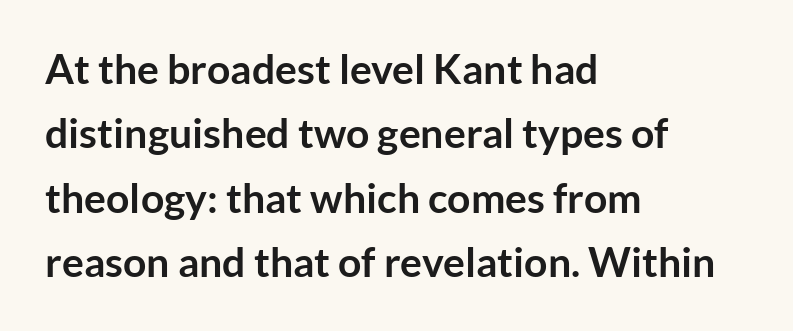
The image shows 41 px semibold sans-serif type, upright; set left-aligned, normal line spacing (1.57x), normal letter spacing, not underlined; low stroke contrast and a medium x-height.
